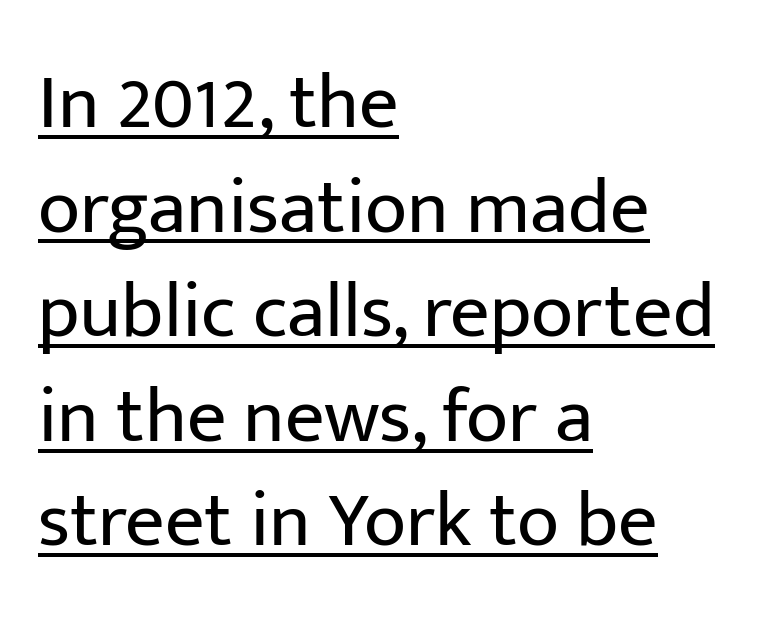
{"serif": "no", "italic": "no", "bold": "no", "weight": "regular", "width": "normal", "stroke_contrast": "low", "x_height": "medium", "monospaced": "no", "underline": "yes", "align": "left", "line_spacing": "normal", "line_spacing_ratio": 1.34, "letter_spacing": "normal", "letter_spacing_em": 0.0, "glyph_px": 78}
